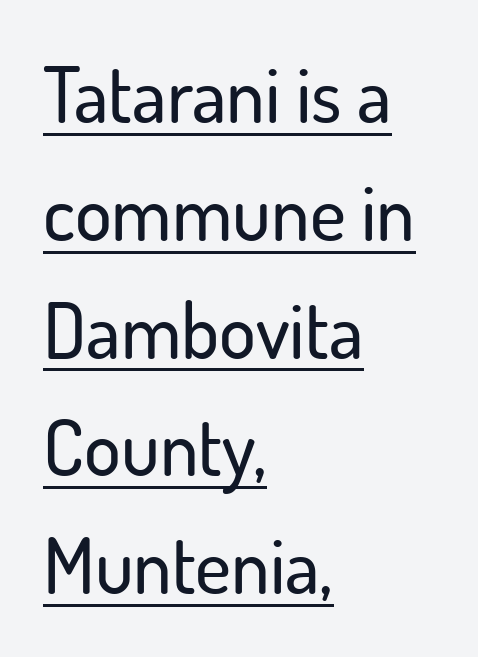
Is this a sans? Yes — the strokes have no serifs. Notice how a bar underscores the lettering throughout. Quick note: interline space is typical. Do the characters align in a grid? No, the font is proportional. Caption: standard tracking, unaltered.
